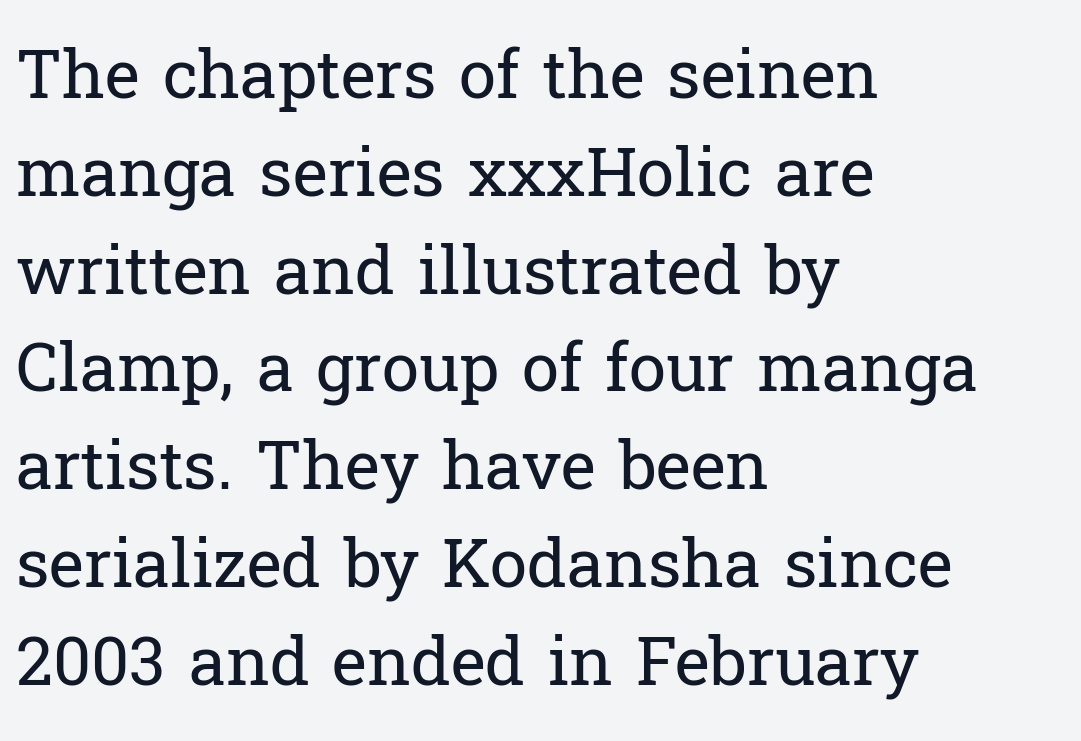
{"serif": "yes", "italic": "no", "bold": "no", "weight": "regular", "width": "normal", "stroke_contrast": "low", "x_height": "medium", "monospaced": "no", "underline": "no", "align": "left", "line_spacing": "normal", "line_spacing_ratio": 1.46, "letter_spacing": "normal", "letter_spacing_em": 0.0, "glyph_px": 67}
